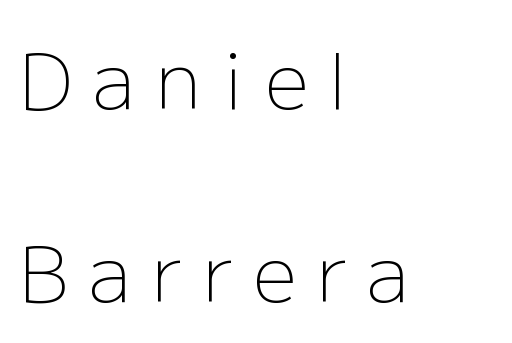
{"serif": "no", "italic": "no", "bold": "no", "weight": "light", "width": "normal", "stroke_contrast": "low", "x_height": "medium", "monospaced": "no", "underline": "no", "align": "left", "line_spacing": "loose", "line_spacing_ratio": 2.47, "letter_spacing": "wide", "letter_spacing_em": 0.26, "glyph_px": 78}
